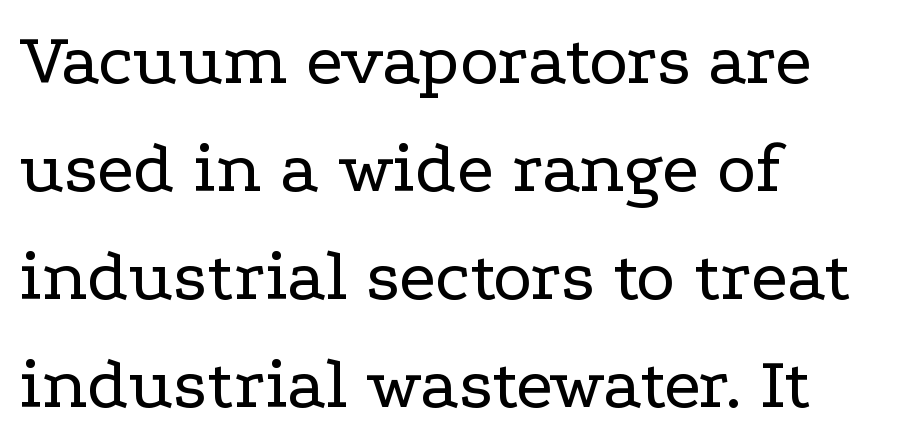
Q: Is the text bold? A: No.
Q: Is the text italic (slanted)? A: No, it is upright.
Q: Is the typeface a serif or a sans-serif typeface? A: Serif.
Q: Is the text underlined? A: No.
Q: How is the paragraph aligned? A: Left-aligned.
Q: Is the spacing between letters normal or unusually wide? A: Normal.
Q: Is the spacing between lines tight, normal or loose? A: Normal.
Q: Width (condensed, normal, or wide)? A: Wide.
Q: Stroke contrast? A: Low.
Q: x-height? A: Medium.
Q: Monospaced? A: No.
